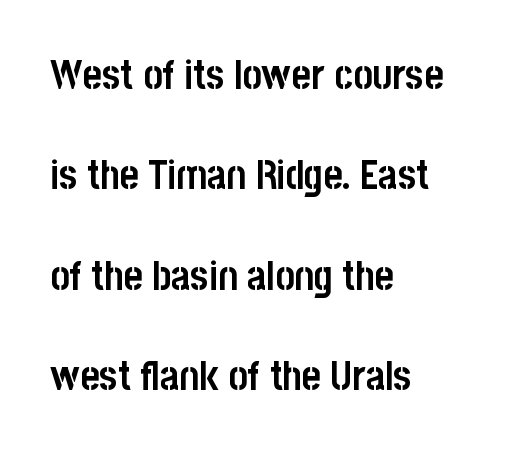
{"serif": "no", "italic": "no", "bold": "yes", "weight": "semibold", "width": "condensed", "stroke_contrast": "low", "x_height": "large", "monospaced": "no", "underline": "no", "align": "left", "line_spacing": "loose", "line_spacing_ratio": 2.45, "letter_spacing": "normal", "letter_spacing_em": 0.0, "glyph_px": 41}
